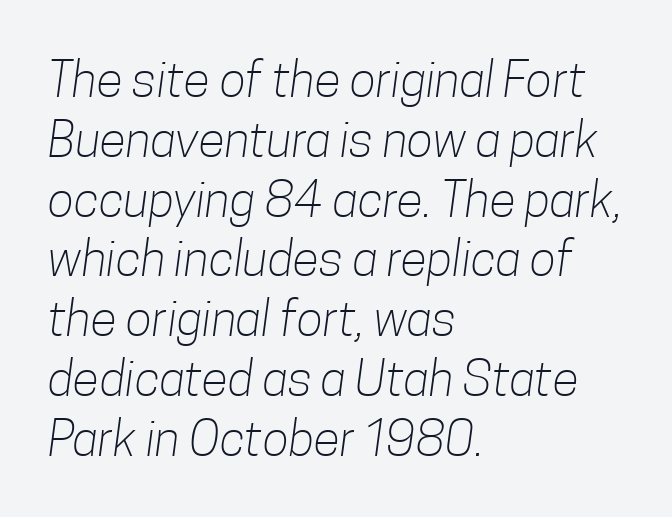
{"serif": "no", "bold": "no", "weight": "light", "width": "condensed", "stroke_contrast": "low", "x_height": "medium", "monospaced": "no", "underline": "no", "align": "left", "line_spacing_ratio": 1.22, "letter_spacing": "normal", "letter_spacing_em": 0.0, "glyph_px": 49}
